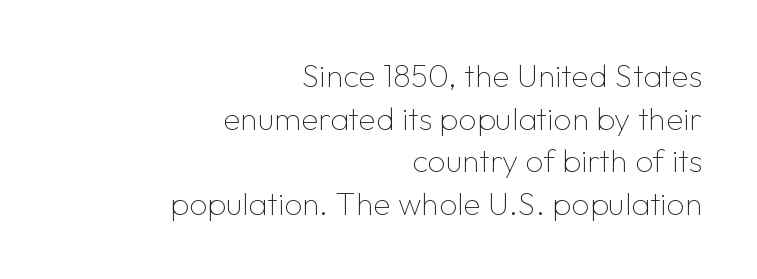
The image shows 32 px thin sans-serif type, upright; set right-aligned, normal line spacing (1.33x), normal letter spacing, not underlined; low stroke contrast and a medium x-height.
